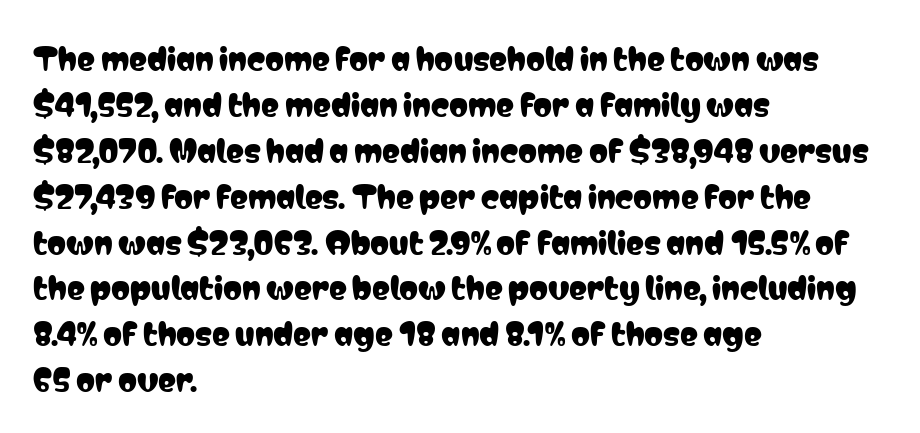
The image shows 30 px condensed sans-serif type, upright; set left-aligned, normal line spacing (1.53x), normal letter spacing, not underlined; low stroke contrast and a medium x-height.
